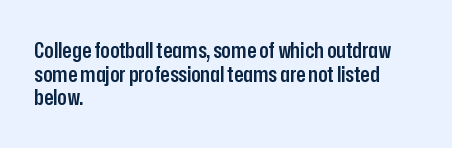
Layout note: lines flush left. Beneath every word, the page is bare. Rows of type sit shoulder to shoulder in the vertical direction. The letters sit at their default tracking, neither squeezed nor spread.
